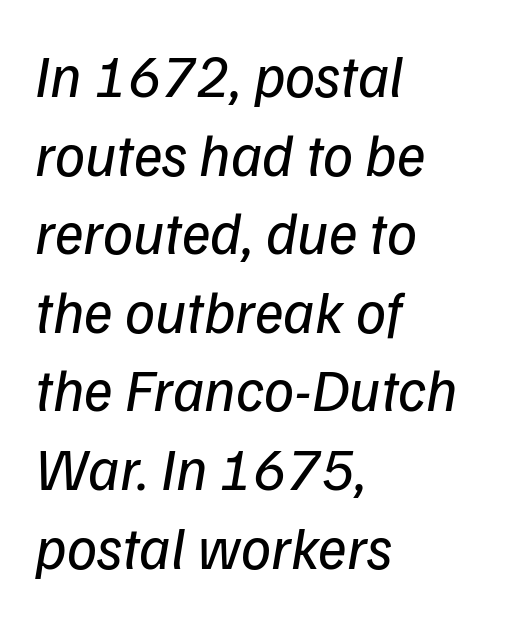
{"italic": "yes", "lean": "right", "slant_degrees": 9, "bold": "no", "weight": "regular", "width": "normal", "stroke_contrast": "low", "x_height": "medium", "monospaced": "no", "underline": "no", "align": "left", "line_spacing": "normal", "line_spacing_ratio": 1.31, "letter_spacing": "normal", "letter_spacing_em": 0.0, "glyph_px": 60}
